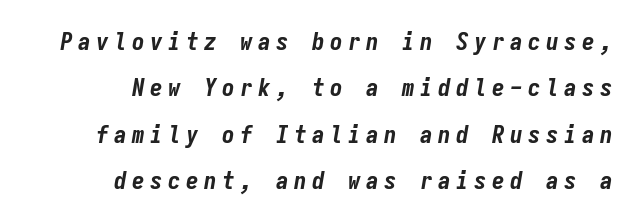
Q: Is the text bold? A: Yes.
Q: Is the text italic (slanted)? A: Yes, it leans right by about 9 degrees.
Q: Is the text underlined? A: No.
Q: How is the paragraph aligned? A: Right-aligned.
Q: Is the spacing between letters normal or unusually wide? A: Unusually wide.
